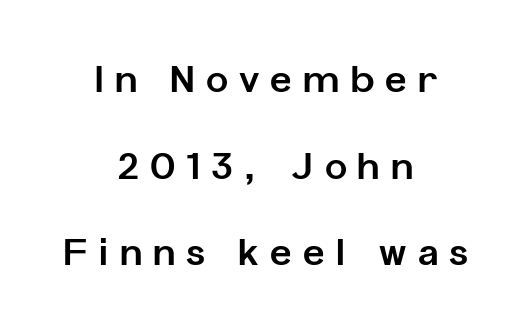
The image shows 37 px bold sans-serif type, upright; set centered, loose line spacing (2.34x), unusually wide letter spacing (+0.3 em), not underlined; low stroke contrast and a medium x-height.
